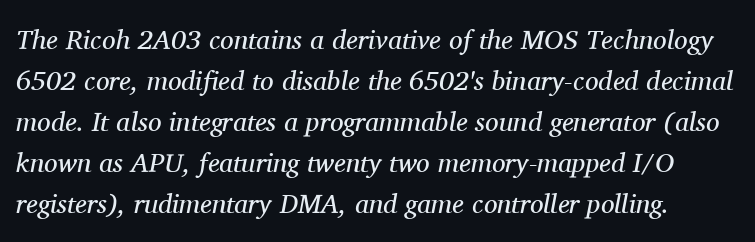
Q: Is the text bold? A: No.
Q: Is the text italic (slanted)? A: Yes, it leans right by about 11 degrees.
Q: Is the text underlined? A: No.
Q: Is the spacing between letters normal or unusually wide? A: Normal.
Q: Is the spacing between lines tight, normal or loose? A: Normal.
